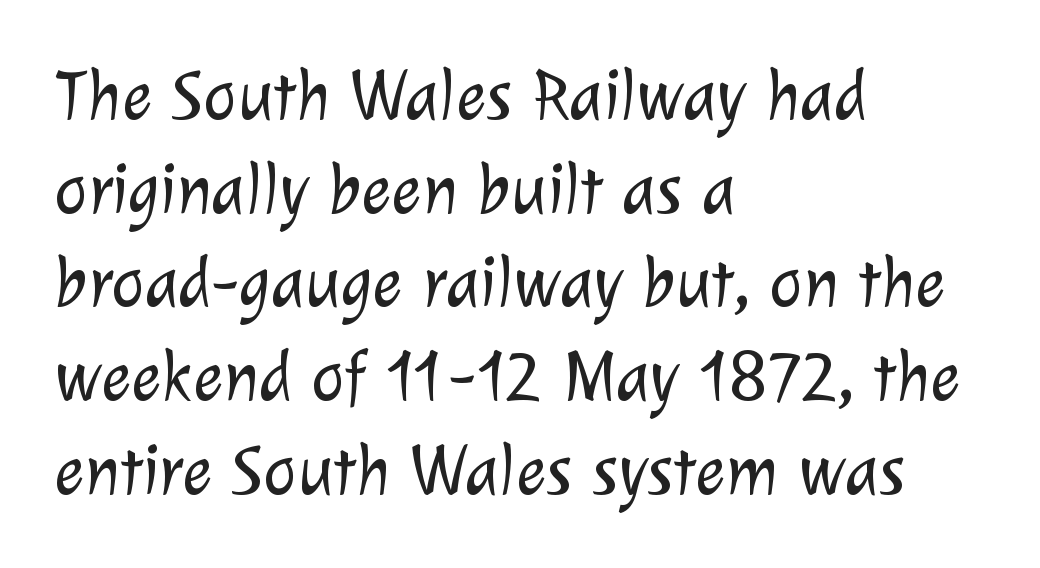
{"serif": "no", "bold": "no", "weight": "light", "width": "normal", "stroke_contrast": "low", "x_height": "medium", "monospaced": "no", "underline": "no", "align": "left", "line_spacing": "normal", "line_spacing_ratio": 1.32, "letter_spacing": "normal", "letter_spacing_em": 0.0, "glyph_px": 71}
